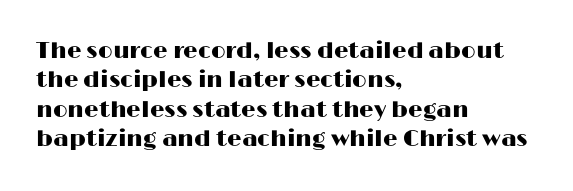
The image shows 23 px text type, upright; set left-aligned, normal line spacing (1.28x), normal letter spacing, not underlined.
